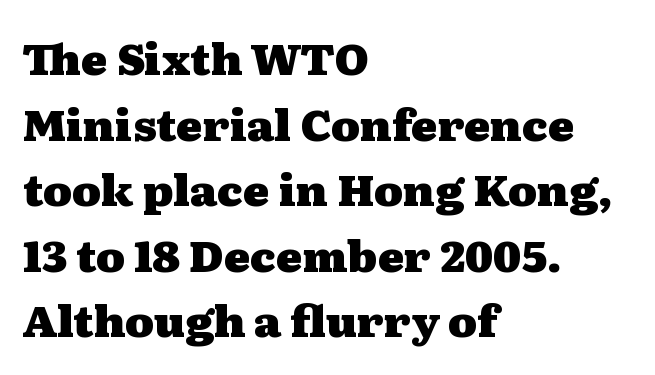
The image shows 44 px heavy, wide serif type, upright; set left-aligned, normal line spacing (1.49x), normal letter spacing, not underlined; medium stroke contrast and a medium x-height.
